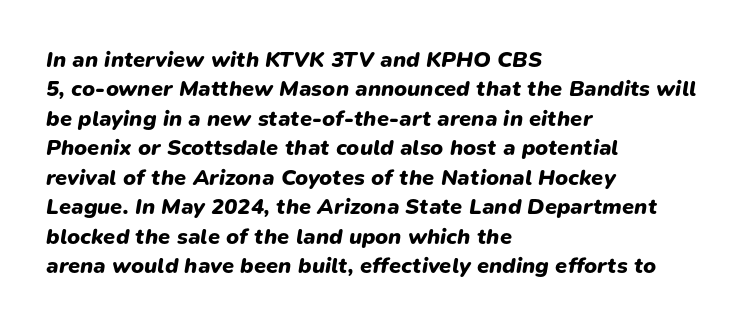
Q: Is the text bold? A: Yes.
Q: Is the text italic (slanted)? A: Yes, it leans right by about 9 degrees.
Q: Is the text underlined? A: No.
Q: How is the paragraph aligned? A: Left-aligned.
Q: Is the spacing between letters normal or unusually wide? A: Normal.
Q: Is the spacing between lines tight, normal or loose? A: Normal.
